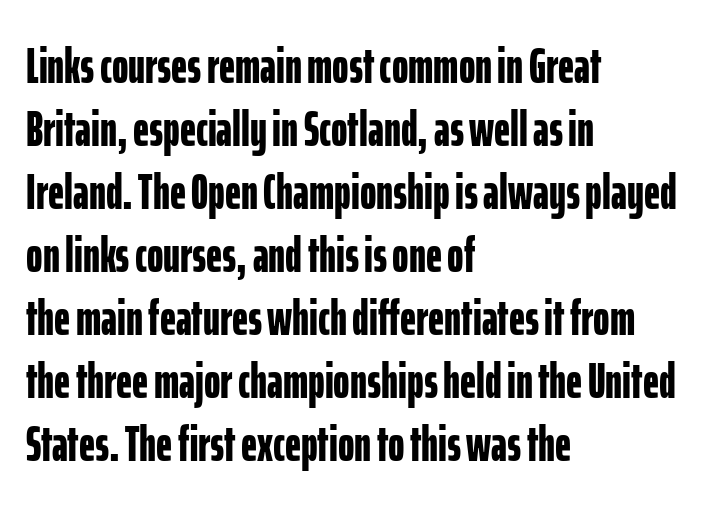
The image shows 50 px bold, condensed sans-serif type, upright; set left-aligned, normal line spacing (1.26x), normal letter spacing, not underlined; low stroke contrast and a medium x-height.
